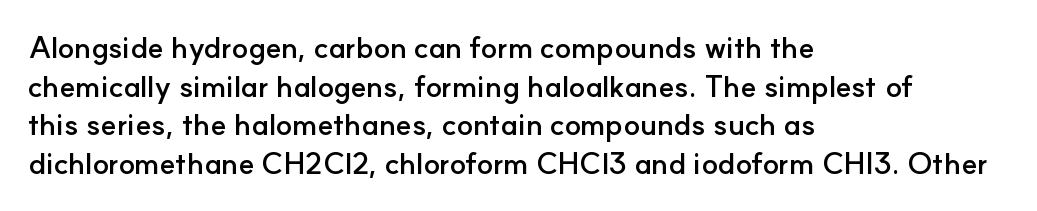
The image shows 30 px semibold sans-serif type, upright; set left-aligned, normal line spacing (1.29x), normal letter spacing, not underlined; low stroke contrast and a small x-height.
